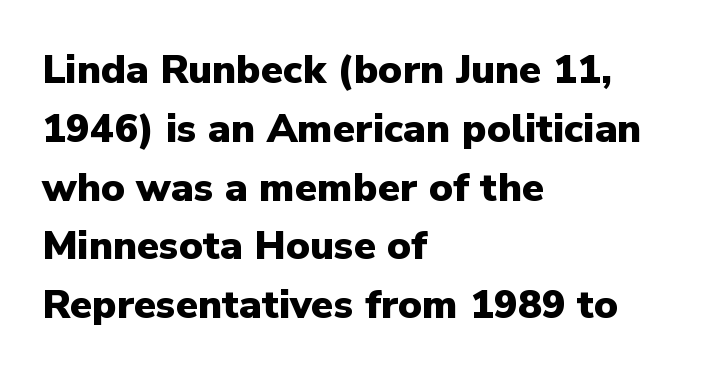
{"serif": "no", "italic": "no", "bold": "yes", "weight": "heavy", "width": "normal", "stroke_contrast": "low", "x_height": "medium", "monospaced": "no", "underline": "no", "align": "left", "line_spacing": "normal", "line_spacing_ratio": 1.47, "letter_spacing": "normal", "letter_spacing_em": 0.0, "glyph_px": 40}
